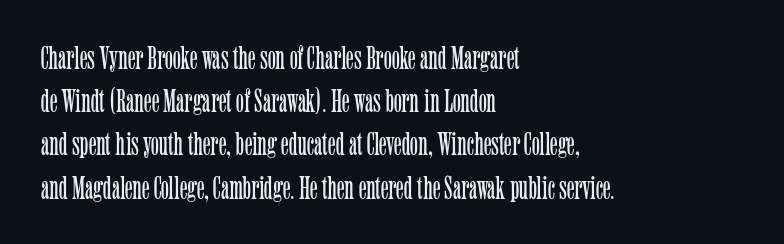
Q: Is the text bold? A: No.
Q: Is the text italic (slanted)? A: No, it is upright.
Q: Is the typeface a serif or a sans-serif typeface? A: Serif.
Q: Is the text underlined? A: No.
Q: How is the paragraph aligned? A: Left-aligned.
Q: Is the spacing between letters normal or unusually wide? A: Normal.
Q: Is the spacing between lines tight, normal or loose? A: Normal.
Q: Width (condensed, normal, or wide)? A: Condensed.
Q: Stroke contrast? A: Low.
Q: x-height? A: Medium.
Q: Monospaced? A: No.
